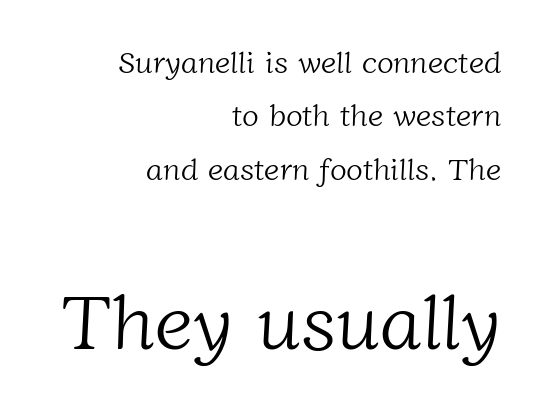
Q: Is the text bold? A: No.
Q: Is the typeface a serif or a sans-serif typeface? A: Serif.
Q: Is the text underlined? A: No.
Q: How is the paragraph aligned? A: Right-aligned.
Q: Is the spacing between letters normal or unusually wide? A: Normal.
Q: Which block of text is set in a larger size, the first (top) or the second (bottom)? A: The second (bottom) one.
Q: Width (condensed, normal, or wide)? A: Normal.
Q: Stroke contrast? A: Low.
Q: x-height? A: Medium.
Q: Monospaced? A: No.
